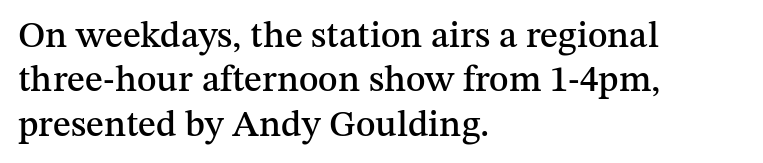
{"serif": "yes", "italic": "no", "width": "normal", "stroke_contrast": "medium", "x_height": "medium", "monospaced": "no", "underline": "no", "align": "left", "line_spacing_ratio": 1.2, "letter_spacing": "normal", "letter_spacing_em": 0.0, "glyph_px": 37}
